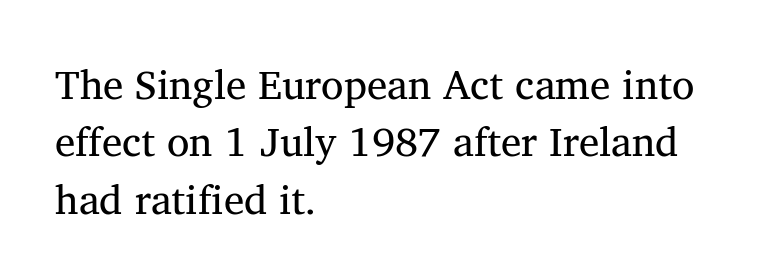
The image shows 41 px regular-weight serif type, upright; set left-aligned, normal line spacing (1.4x), normal letter spacing, not underlined; medium stroke contrast and a medium x-height.
